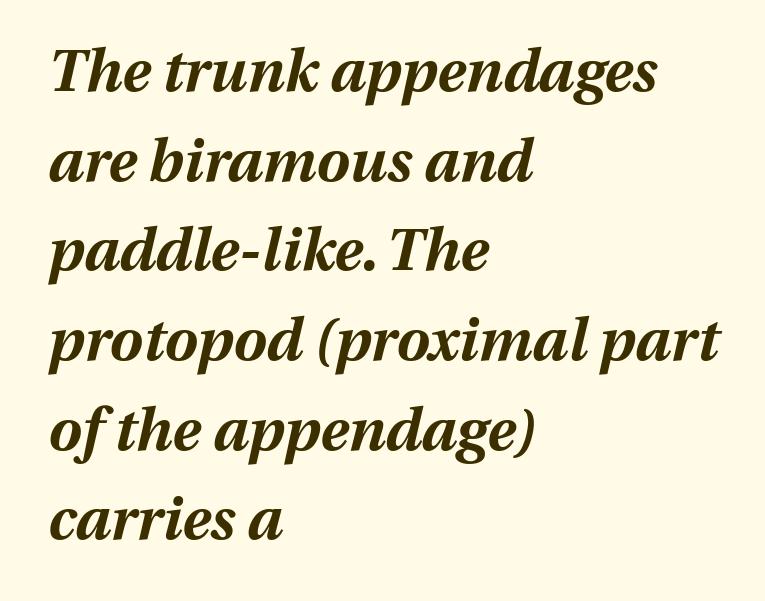
Q: Is the text bold? A: Yes.
Q: Is the text italic (slanted)? A: Yes, it leans right by about 13 degrees.
Q: Is the text underlined? A: No.
Q: How is the paragraph aligned? A: Left-aligned.
Q: Is the spacing between letters normal or unusually wide? A: Normal.
Q: Is the spacing between lines tight, normal or loose? A: Normal.
Q: Width (condensed, normal, or wide)? A: Normal.
Q: Stroke contrast? A: Medium.
Q: x-height? A: Medium.
Q: Monospaced? A: No.
